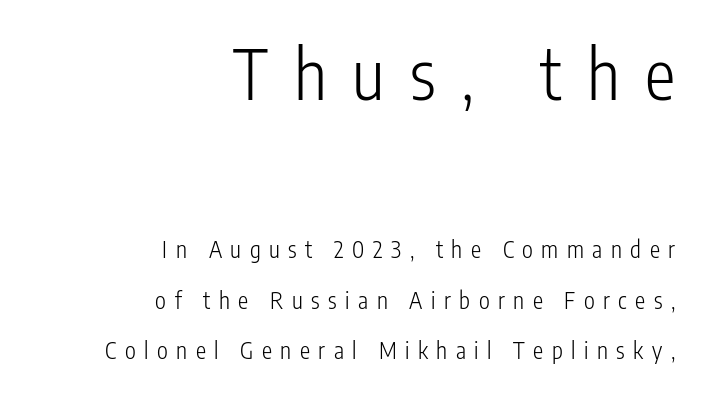
{"serif": "no", "italic": "no", "bold": "no", "weight": "light", "width": "condensed", "stroke_contrast": "low", "x_height": "medium", "monospaced": "no", "underline": "no", "align": "right", "line_spacing": "loose", "line_spacing_ratio": 2.19, "letter_spacing": "wide", "letter_spacing_em": 0.37, "larger_block": "first", "size_ratio": 3.0, "glyph_px": 69}
